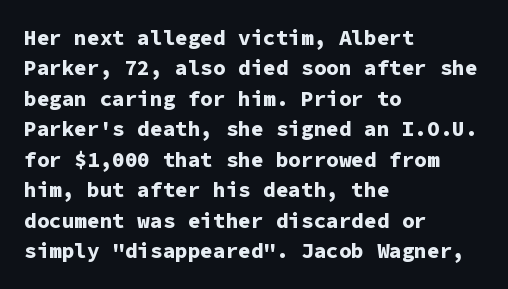
Notice how the stems are strictly vertical — no italics here. These words are printed bold, with thick strokes throughout. Leading: standard. You could call the tracking neutral — neither tight nor loose. The rendering anchors every line to the left-hand side. The words here are not underlined.
